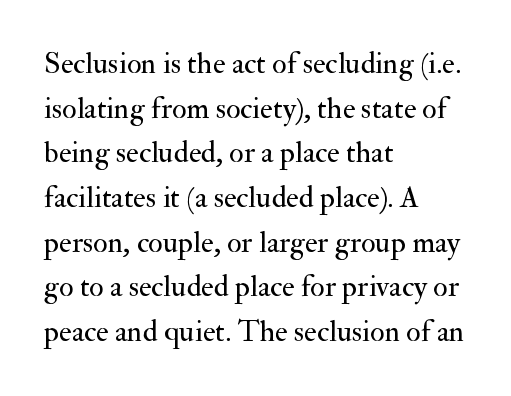
{"serif": "yes", "italic": "no", "bold": "no", "weight": "regular", "width": "normal", "stroke_contrast": "medium", "x_height": "small", "monospaced": "no", "underline": "no", "align": "left", "line_spacing": "normal", "line_spacing_ratio": 1.49, "letter_spacing": "normal", "letter_spacing_em": 0.0, "glyph_px": 30}
